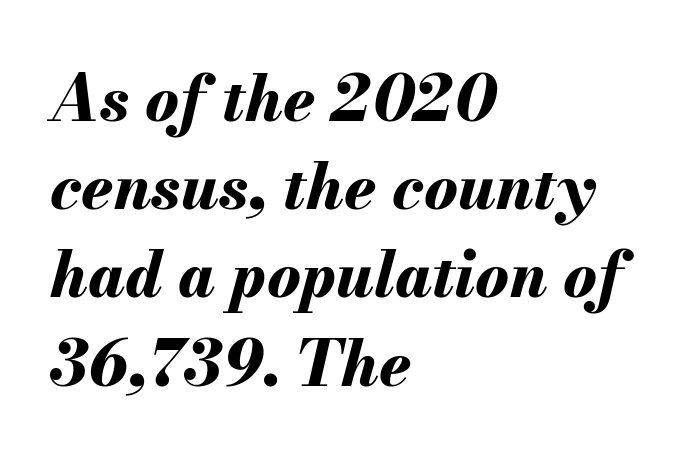
The image shows 63 px bold type, italic (leaning right); set left-aligned, normal line spacing (1.4x), normal letter spacing, not underlined; medium stroke contrast and a small x-height.
